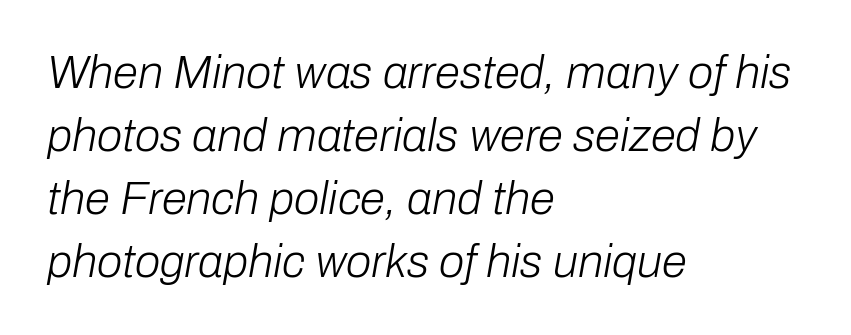
Q: Is the text bold? A: No.
Q: Is the text italic (slanted)? A: Yes, it leans right by about 10 degrees.
Q: Is the text underlined? A: No.
Q: How is the paragraph aligned? A: Left-aligned.
Q: Is the spacing between letters normal or unusually wide? A: Normal.
Q: Is the spacing between lines tight, normal or loose? A: Normal.
Q: Width (condensed, normal, or wide)? A: Normal.
Q: Stroke contrast? A: Low.
Q: x-height? A: Medium.
Q: Monospaced? A: No.
